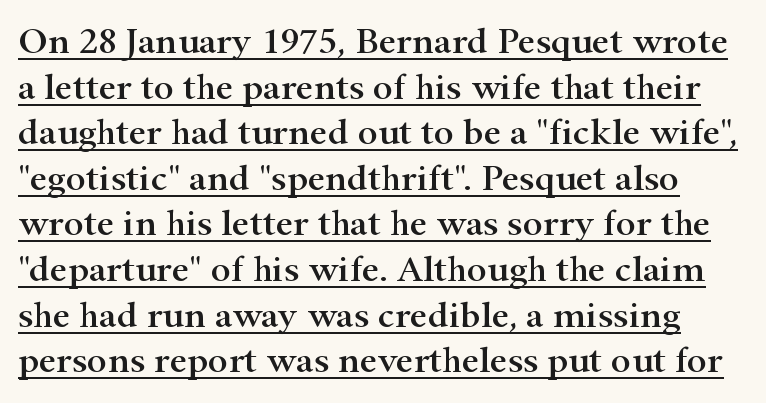
The image shows 38 px wide serif type, upright; set line spacing 1.2x, normal letter spacing, underlined; high stroke contrast and a small x-height.
